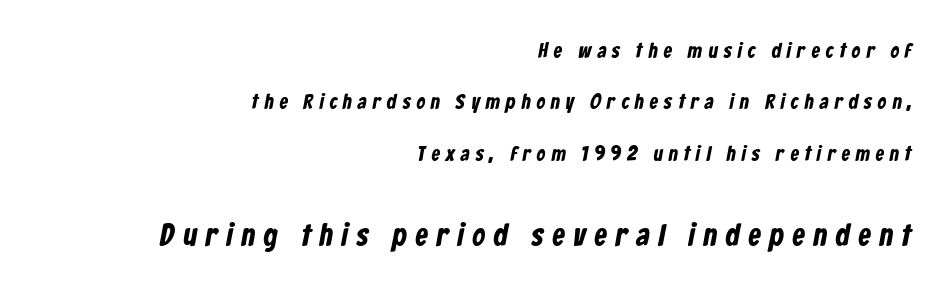
{"serif": "no", "width": "condensed", "stroke_contrast": "low", "x_height": "medium", "monospaced": "no", "underline": "no", "align": "right", "line_spacing": "loose", "line_spacing_ratio": 2.45, "letter_spacing": "wide", "letter_spacing_em": 0.29, "larger_block": "second", "size_ratio": 1.48, "glyph_px": 31}
